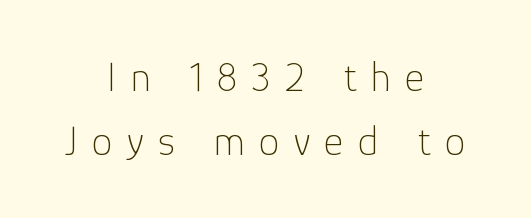
The image shows 42 px thin sans-serif type, upright; set centered, normal line spacing (1.52x), unusually wide letter spacing (+0.34 em), not underlined; low stroke contrast and a medium x-height.
